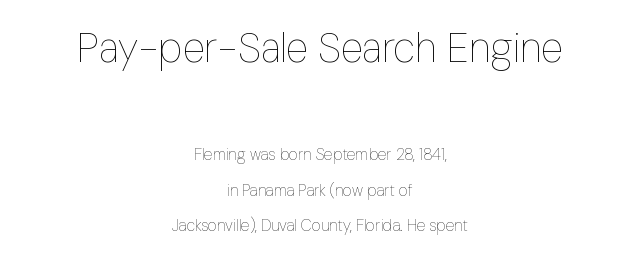
In CSS terms this would be text-align: center. Every stem runs plumb, perpendicular to the baseline. Each word holds together tightly as a unit, with standard inter-letter gaps. Honestly, there is no underline to notice here at all.
